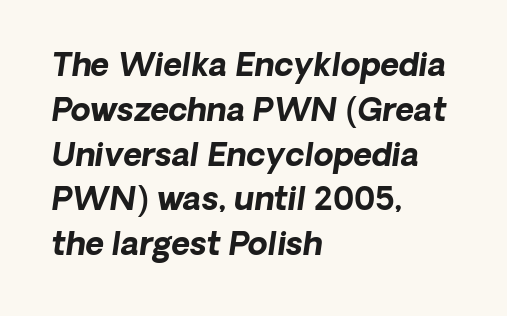
Q: Is the text bold? A: Yes.
Q: Is the typeface a serif or a sans-serif typeface? A: Sans-serif.
Q: Is the text underlined? A: No.
Q: How is the paragraph aligned? A: Left-aligned.
Q: Is the spacing between letters normal or unusually wide? A: Normal.
Q: Is the spacing between lines tight, normal or loose? A: Normal.
Q: Width (condensed, normal, or wide)? A: Normal.
Q: Stroke contrast? A: Low.
Q: x-height? A: Medium.
Q: Monospaced? A: No.
